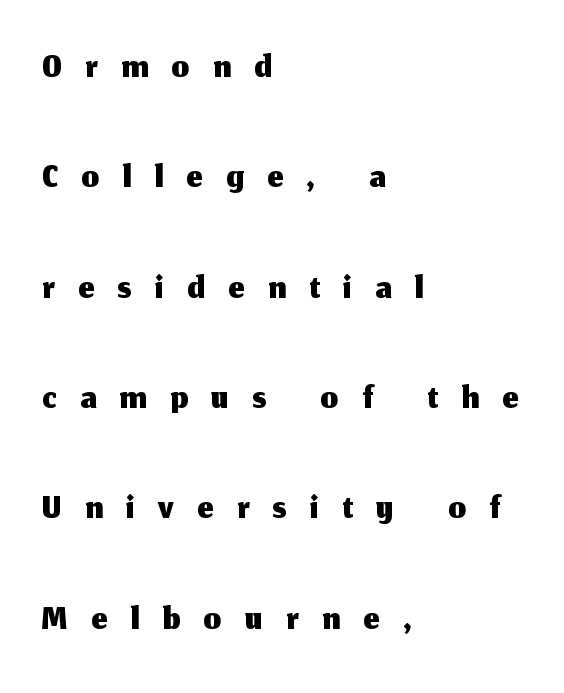
The image shows 56 px sans-serif type, upright; set left-aligned, loose line spacing (1.97x), unusually wide letter spacing (+0.42 em), not underlined; medium stroke contrast and a medium x-height.
